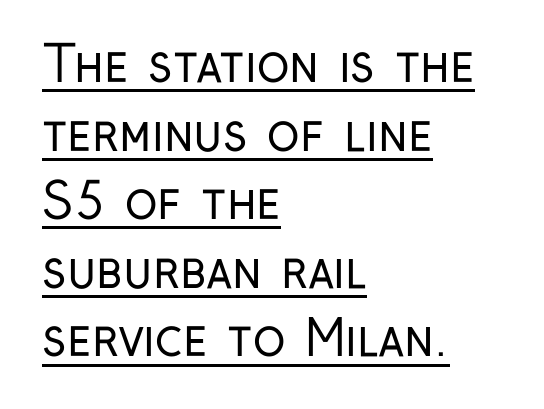
Inter-character spacing is left at the font's built-in metrics. Like a heading marked for emphasis, these lines bear an underscore. Weight: not bold — regular or lighter. Notice how descenders clear the ascenders below comfortably — that's standard leading.
